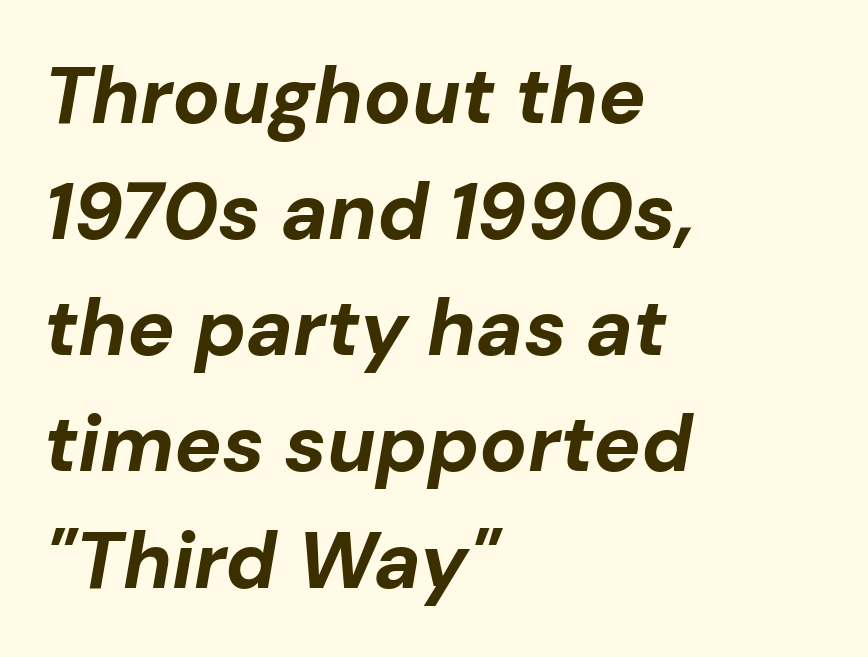
Nothing unusual about the tracking: characters are spaced as the font intends. Emphasis-style slanted type is in use. Bare-footed words on every line. The compositor pushed each line to the left boundary. The rendering uses natural spacing where letterforms have individual widths. Reading down the column, the eye jumps a familiar distance to each next line.
